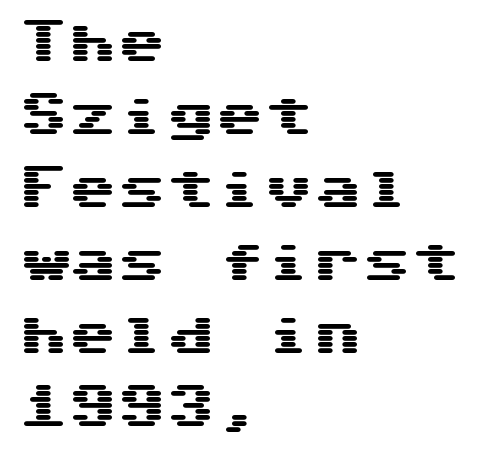
Q: Is the text italic (slanted)? A: No, it is upright.
Q: Is the typeface a serif or a sans-serif typeface? A: Sans-serif.
Q: Is the text underlined? A: No.
Q: How is the paragraph aligned? A: Left-aligned.
Q: Is the spacing between letters normal or unusually wide? A: Normal.
Q: Is the spacing between lines tight, normal or loose? A: Normal.
Q: Width (condensed, normal, or wide)? A: Wide.
Q: Stroke contrast? A: Medium.
Q: x-height? A: Medium.
Q: Monospaced? A: Yes.
